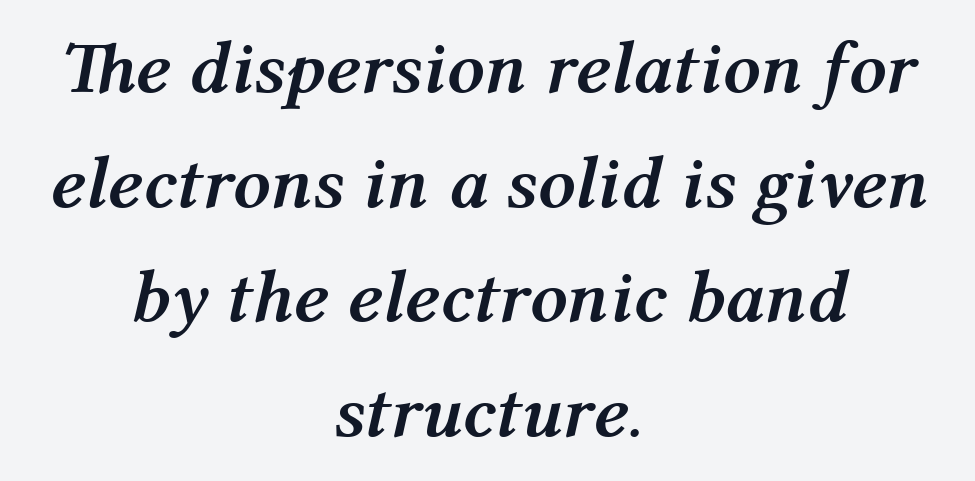
{"italic": "yes", "lean": "right", "slant_degrees": 12, "bold": "yes", "weight": "semibold", "width": "normal", "stroke_contrast": "medium", "x_height": "medium", "monospaced": "no", "underline": "no", "align": "center", "line_spacing": "normal", "line_spacing_ratio": 1.55, "letter_spacing": "normal", "letter_spacing_em": 0.0, "glyph_px": 74}
